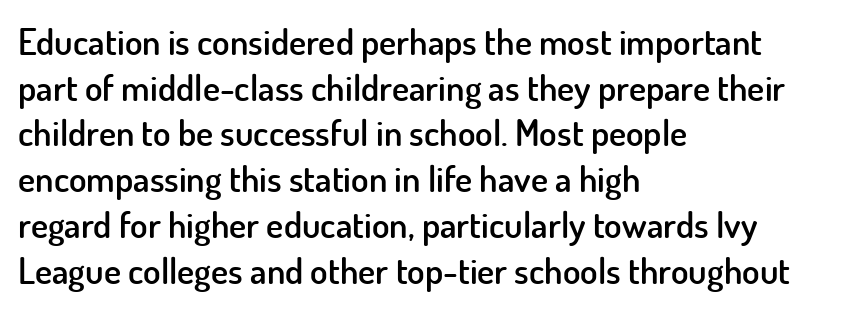
{"serif": "no", "italic": "no", "bold": "semi", "weight": "semibold", "width": "normal", "stroke_contrast": "low", "x_height": "small", "monospaced": "no", "underline": "no", "align": "left", "line_spacing": "normal", "line_spacing_ratio": 1.27, "letter_spacing": "normal", "letter_spacing_em": 0.0, "glyph_px": 36}
